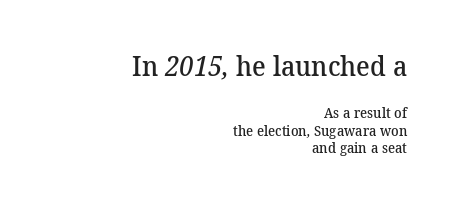
{"bold": "semi", "underline": "no", "align": "right", "line_spacing": "normal", "line_spacing_ratio": 1.27, "letter_spacing": "normal", "letter_spacing_em": 0.0, "larger_block": "first", "size_ratio": 1.93, "glyph_px": 27}
